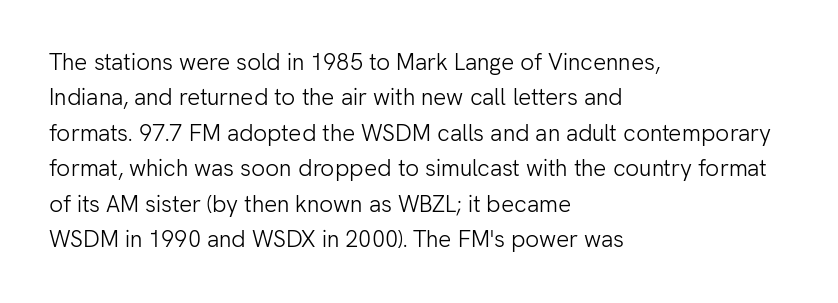
{"italic": "no", "bold": "no", "underline": "no", "align": "left", "line_spacing": "normal", "line_spacing_ratio": 1.54, "letter_spacing": "normal", "letter_spacing_em": 0.0, "glyph_px": 23}
